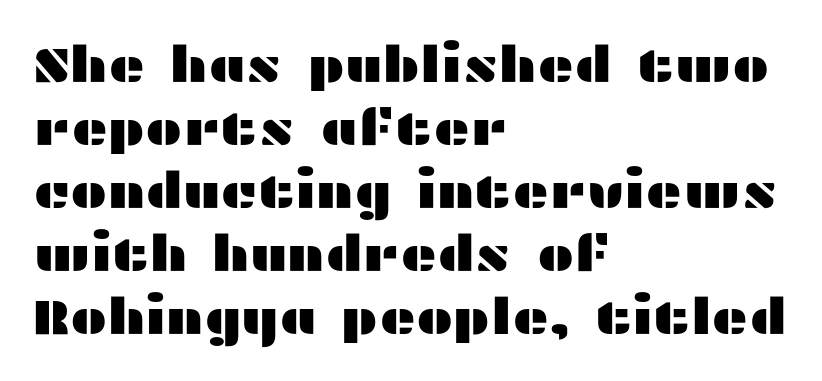
The image shows 50 px wide sans-serif type, upright; set left-aligned, normal line spacing (1.26x), normal letter spacing, not underlined; medium stroke contrast and a medium x-height.
